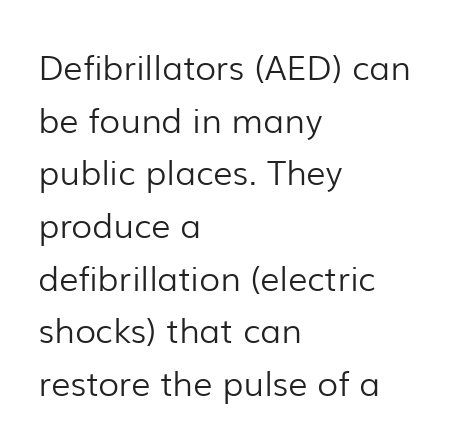
Posture: vertical. Vertical spacing — default. Unbolded letterforms with no extra heft. The paragraph has a hard left edge and a soft right edge. Is this a sans? Yes — the strokes have no serifs. Descenders are the only things crossing below the line.
